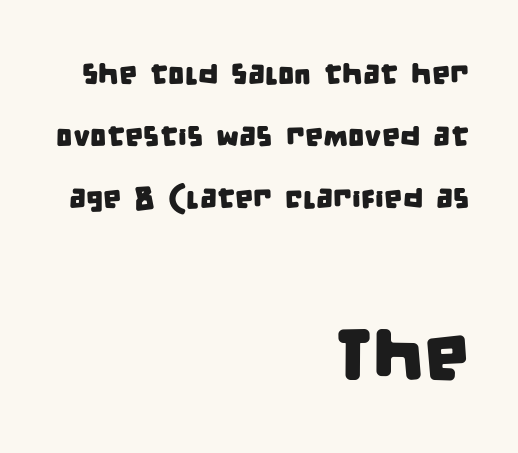
The image shows 72 px condensed sans-serif type; set right-aligned, loose line spacing (2.14x), normal letter spacing, not underlined; the second (bottom) block is 2.48x larger; low stroke contrast and a large x-height.
